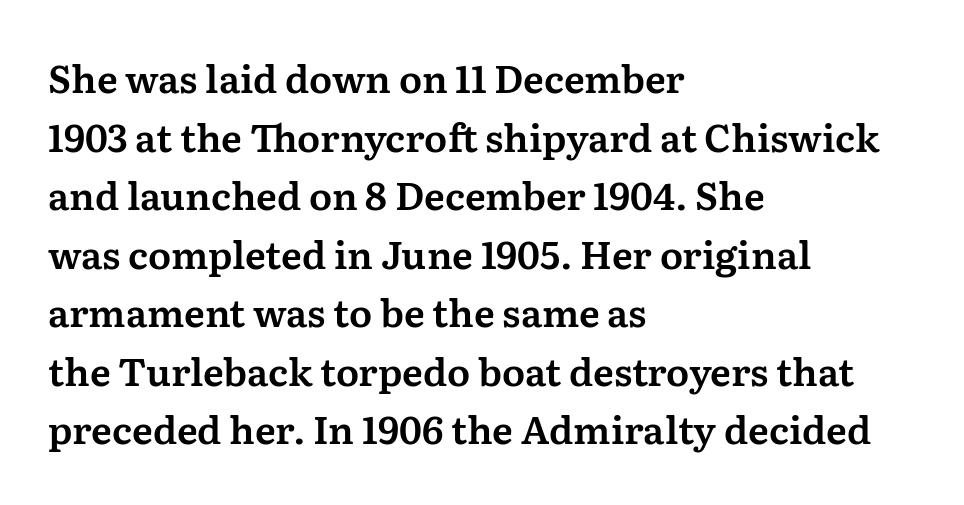
Between one letter and the next there's only the usual sliver of space. The lines are quadded left. Type style note: has serifs. Underlining? Definitely not there. Do the letters lean? They stand straight.
